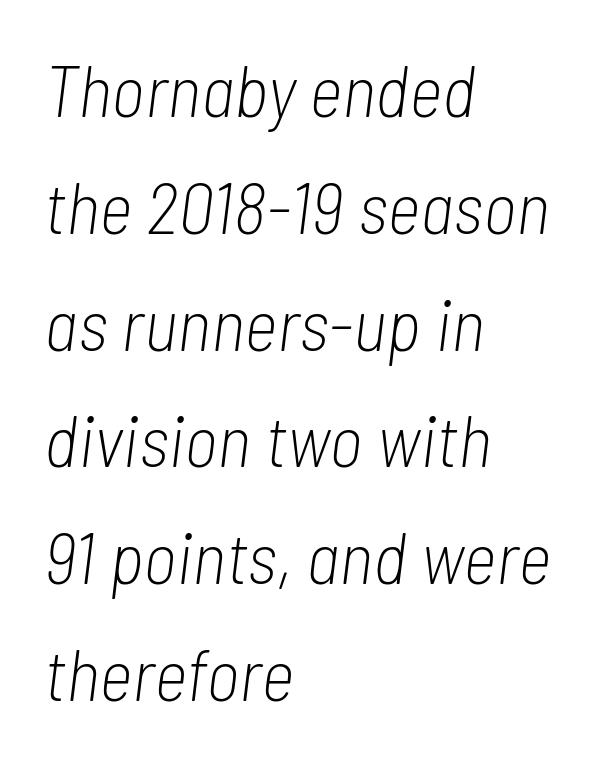
{"italic": "yes", "lean": "right", "slant_degrees": 7, "bold": "no", "weight": "light", "width": "condensed", "stroke_contrast": "low", "x_height": "medium", "monospaced": "no", "underline": "no", "align": "left", "line_spacing": "normal", "line_spacing_ratio": 1.6, "letter_spacing": "normal", "letter_spacing_em": 0.0, "glyph_px": 73}
